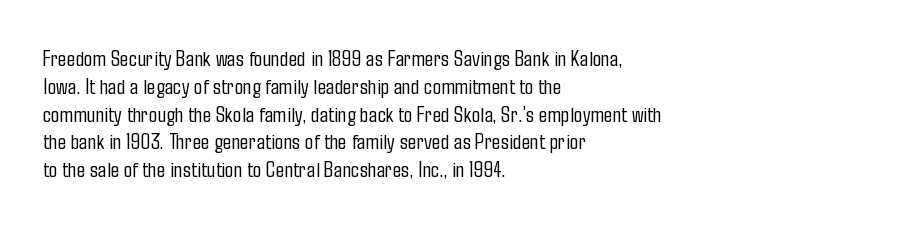
{"italic": "no", "bold": "no", "underline": "no", "align": "left", "line_spacing_ratio": 1.21, "letter_spacing": "normal", "letter_spacing_em": 0.0, "glyph_px": 23}
